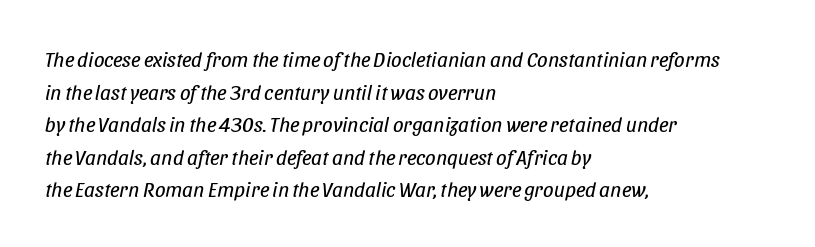
Is the type slanted? Yes — the strokes lean at a clear angle. Rows of type keep a routine distance in the vertical direction. The specimen omits any rule beneath the text block's lines. The font sits on the lighter half of the weight spectrum, regular included. The letters sit at their default tracking, neither squeezed nor spread.
